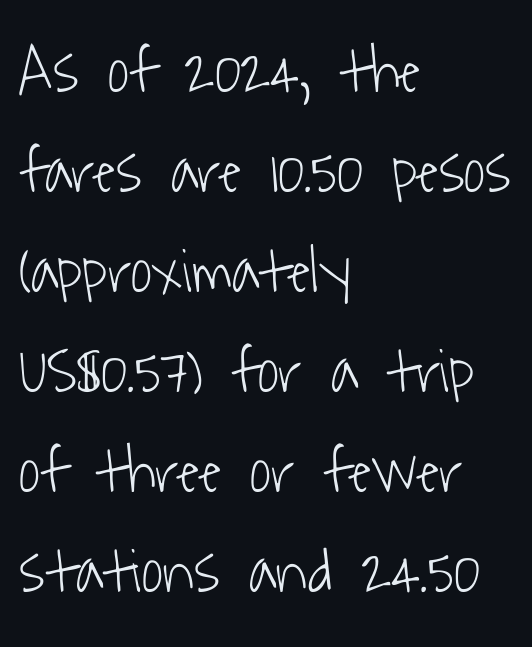
The image shows 65 px light, condensed sans-serif type; set left-aligned, normal line spacing (1.54x), normal letter spacing, not underlined; low stroke contrast and a medium x-height.
